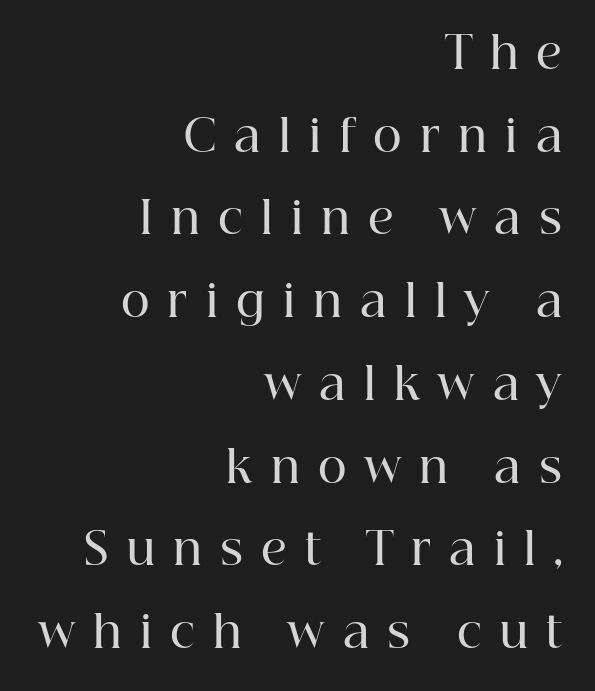
The image shows 44 px semibold serif type, upright; set right-aligned, line spacing 1.88x, unusually wide letter spacing (+0.41 em), not underlined; high stroke contrast and a medium x-height.
